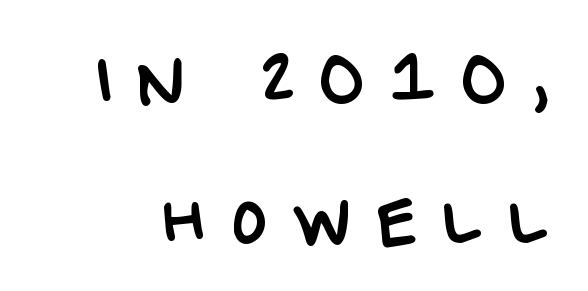
Q: Is the typeface a serif or a sans-serif typeface? A: Sans-serif.
Q: Is the text underlined? A: No.
Q: Is the spacing between letters normal or unusually wide? A: Unusually wide.
Q: Is the spacing between lines tight, normal or loose? A: Loose.
Q: Width (condensed, normal, or wide)? A: Normal.
Q: Stroke contrast? A: Low.
Q: x-height? A: Large.
Q: Monospaced? A: No.
